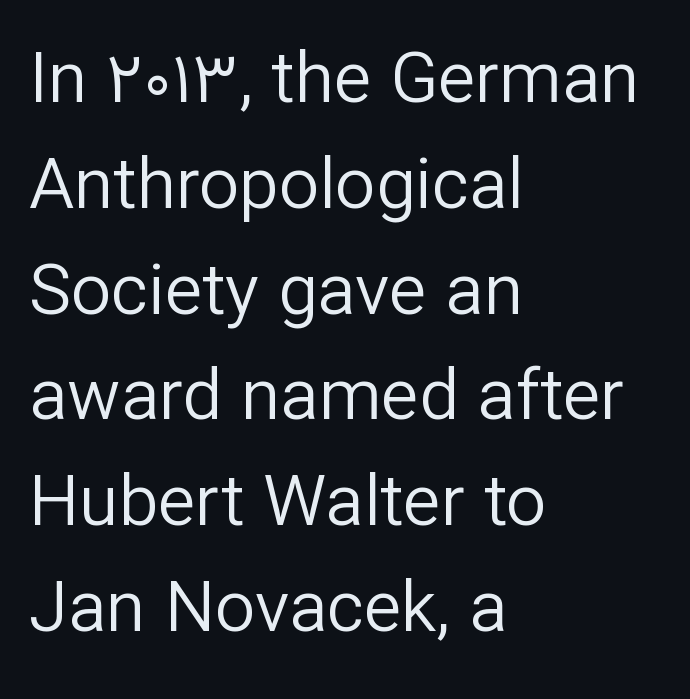
The image shows 71 px regular-weight sans-serif type, upright; set left-aligned, normal line spacing (1.49x), normal letter spacing, not underlined; low stroke contrast and a medium x-height.
